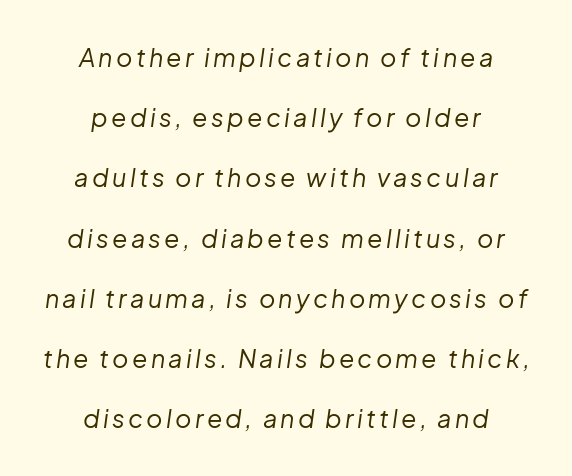
Quick note: italic. These lines stand farther apart than default settings would place them. Stroke thickness stays within the range of a standard reading face or lighter. The baseline area is clear.
